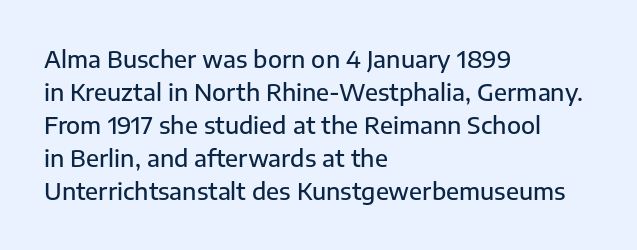
The image shows 23 px text type, upright; set left-aligned, normal line spacing (1.43x), normal letter spacing, not underlined.
